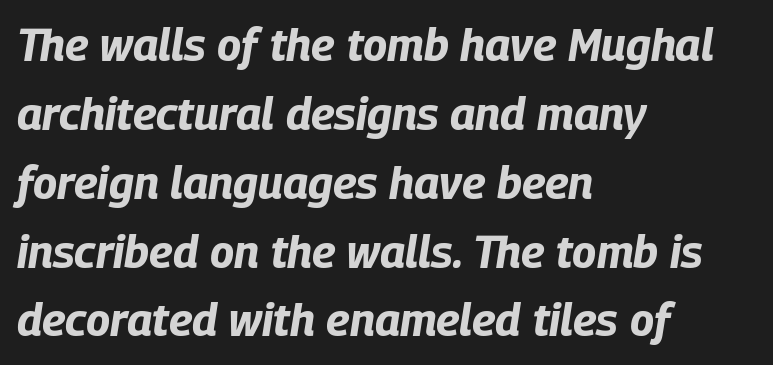
Q: Is the text bold? A: Yes.
Q: Is the text italic (slanted)? A: Yes, it leans right by about 9 degrees.
Q: Is the text underlined? A: No.
Q: How is the paragraph aligned? A: Left-aligned.
Q: Is the spacing between letters normal or unusually wide? A: Normal.
Q: Is the spacing between lines tight, normal or loose? A: Normal.
Q: Width (condensed, normal, or wide)? A: Condensed.
Q: Stroke contrast? A: Low.
Q: x-height? A: Large.
Q: Monospaced? A: No.
